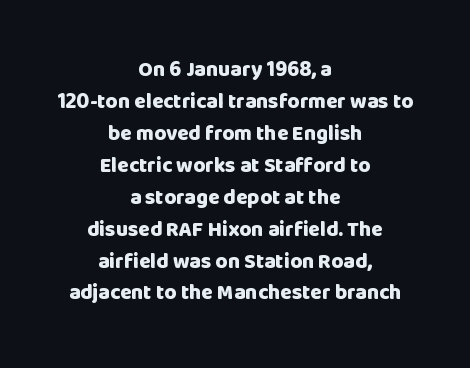
The image shows 21 px bold type, upright; set centered, normal line spacing (1.52x), normal letter spacing, not underlined.
